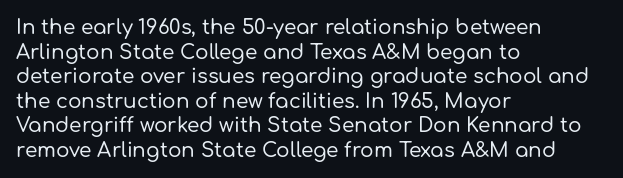
{"italic": "no", "underline": "no", "align": "left", "line_spacing_ratio": 1.23, "letter_spacing": "normal", "letter_spacing_em": 0.0, "glyph_px": 20}
